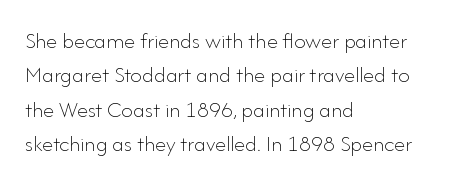
Q: Is the text bold? A: No.
Q: Is the text italic (slanted)? A: No, it is upright.
Q: Is the text underlined? A: No.
Q: How is the paragraph aligned? A: Left-aligned.
Q: Is the spacing between letters normal or unusually wide? A: Normal.
Q: Is the spacing between lines tight, normal or loose? A: Normal.
